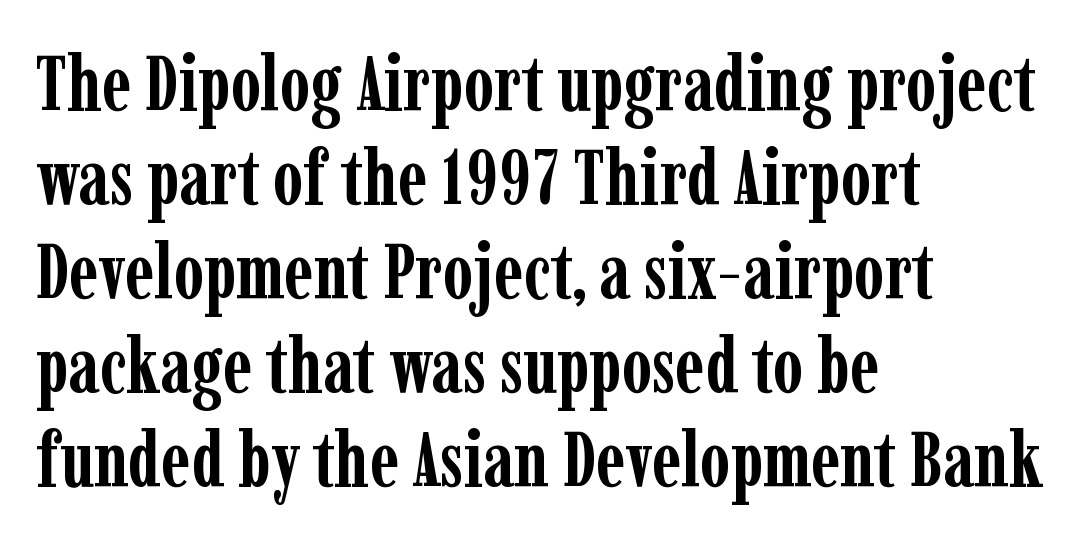
The image shows 77 px semibold, condensed serif type, upright; set left-aligned, line spacing 1.22x, normal letter spacing, not underlined; low stroke contrast and a medium x-height.
